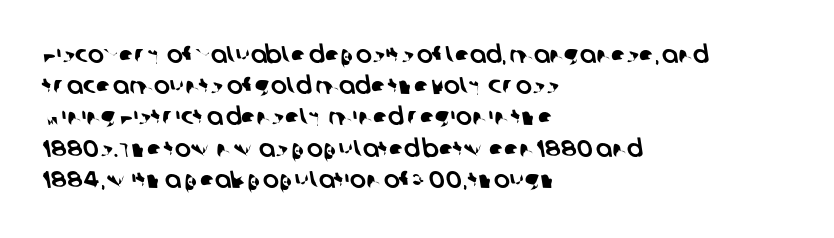
{"underline": "no", "align": "left", "line_spacing": "normal", "line_spacing_ratio": 1.3, "letter_spacing": "normal", "letter_spacing_em": 0.0, "glyph_px": 24}
